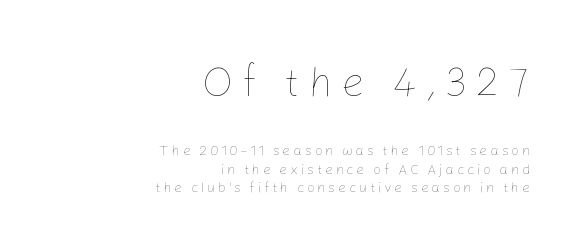
Q: Is the text bold? A: No.
Q: Is the text italic (slanted)? A: No, it is upright.
Q: Is the text underlined? A: No.
Q: How is the paragraph aligned? A: Right-aligned.
Q: Is the spacing between lines tight, normal or loose? A: Normal.
Q: Which block of text is set in a larger size, the first (top) or the second (bottom)? A: The first (top) one.
Q: Width (condensed, normal, or wide)? A: Normal.
Q: Stroke contrast? A: Low.
Q: x-height? A: Medium.
Q: Monospaced? A: No.
